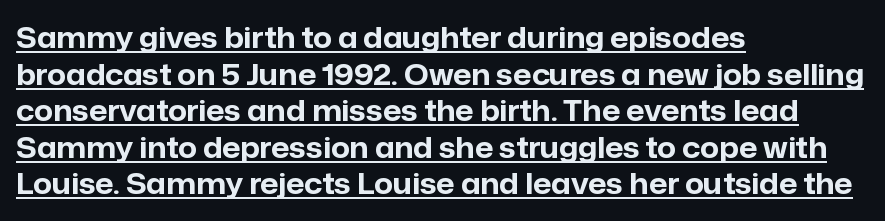
Notice how a bar underscores the lettering throughout. Leading matches the norm, producing a regular column. This sample has the flowing, uneven cadence of proportional lettering. Tracking here is standard; glyphs follow each other at the usual distance. Summary of weight: heavy, a full bold. Reading down the block, your eye returns to a fixed left position each line.
